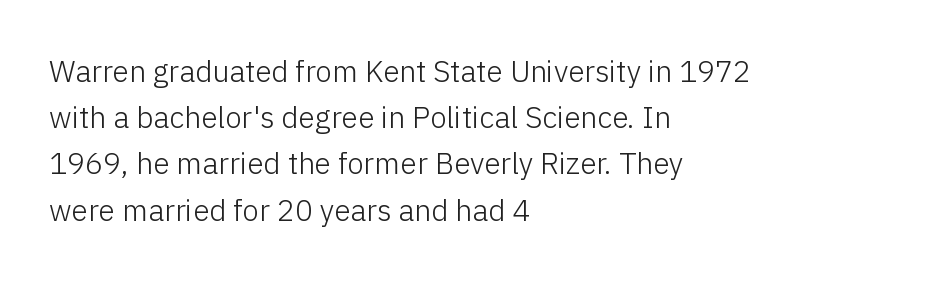
Reading down the block, your eye returns to a fixed left position each line. Examine the stroke ends and you'll find no serifs. The weight tops out at a normal text grade. Regular leading. Standard letterfit; no display-style spreading of the glyphs. Nobody drew a line under any word here.
